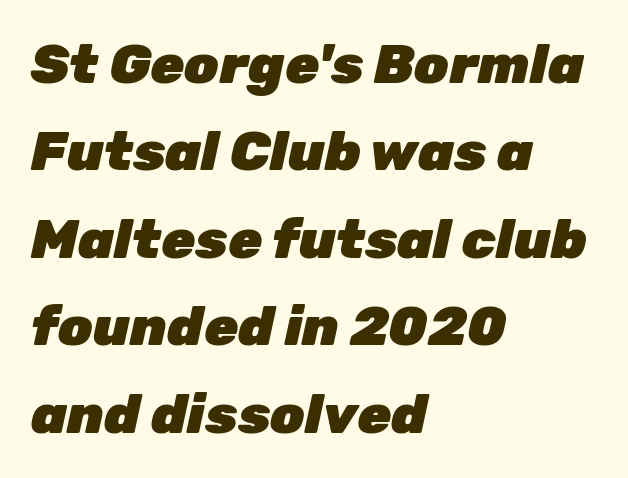
Q: Is the text bold? A: Yes.
Q: Is the text italic (slanted)? A: Yes, it leans right by about 12 degrees.
Q: Is the text underlined? A: No.
Q: How is the paragraph aligned? A: Left-aligned.
Q: Is the spacing between letters normal or unusually wide? A: Normal.
Q: Is the spacing between lines tight, normal or loose? A: Normal.
Q: Width (condensed, normal, or wide)? A: Normal.
Q: Stroke contrast? A: Low.
Q: x-height? A: Medium.
Q: Monospaced? A: No.
